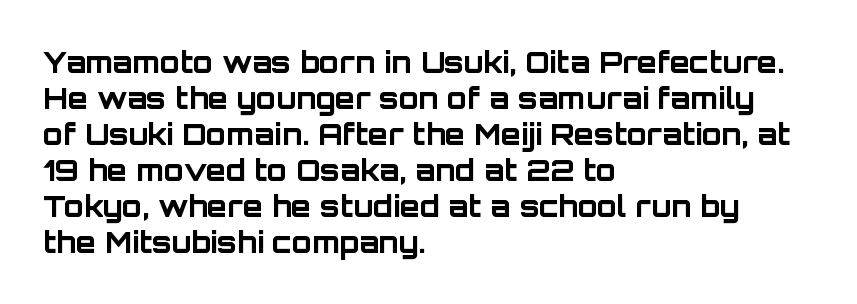
The image shows 29 px bold sans-serif type, upright; set left-aligned, line spacing 1.24x, normal letter spacing, not underlined; low stroke contrast and a large x-height.
